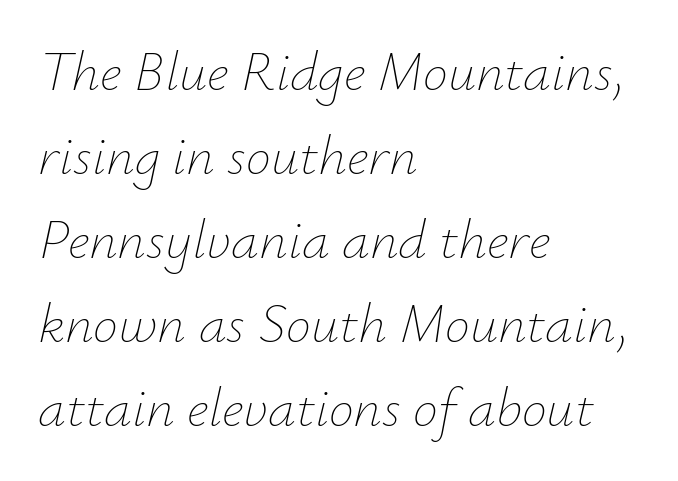
Q: Is the text bold? A: No.
Q: Is the text italic (slanted)? A: Yes, it leans right by about 12 degrees.
Q: Is the text underlined? A: No.
Q: How is the paragraph aligned? A: Left-aligned.
Q: Is the spacing between letters normal or unusually wide? A: Normal.
Q: Is the spacing between lines tight, normal or loose? A: Normal.
Q: Width (condensed, normal, or wide)? A: Normal.
Q: Stroke contrast? A: Low.
Q: x-height? A: Small.
Q: Monospaced? A: No.
